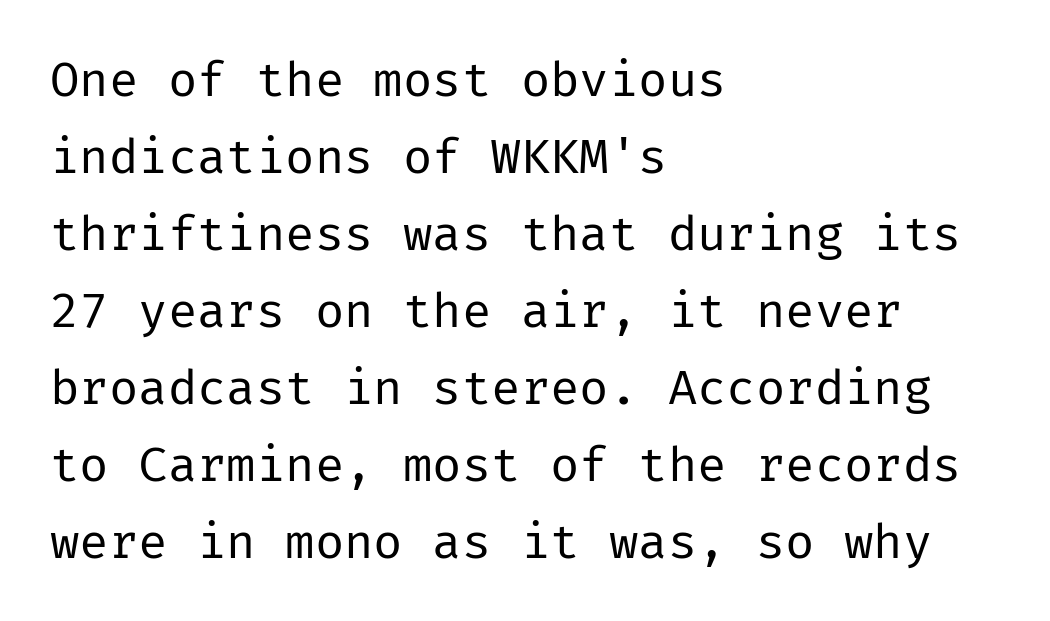
The image shows 49 px regular-weight sans-serif type, upright; set left-aligned, normal line spacing (1.57x), normal letter spacing, not underlined; low stroke contrast and a medium x-height.
